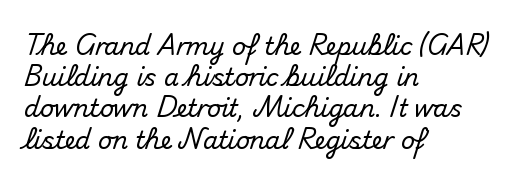
Q: Is the text italic (slanted)? A: Yes.
Q: Is the text underlined? A: No.
Q: How is the paragraph aligned? A: Left-aligned.
Q: Is the spacing between letters normal or unusually wide? A: Normal.
Q: Is the spacing between lines tight, normal or loose? A: Normal.
